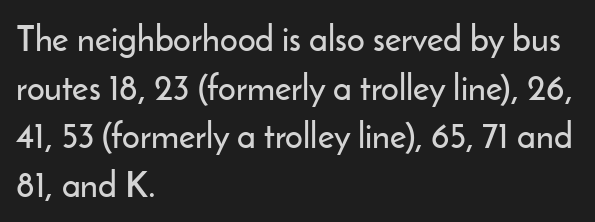
Q: Is the text italic (slanted)? A: No, it is upright.
Q: Is the typeface a serif or a sans-serif typeface? A: Sans-serif.
Q: Is the text underlined? A: No.
Q: How is the paragraph aligned? A: Left-aligned.
Q: Is the spacing between letters normal or unusually wide? A: Normal.
Q: Is the spacing between lines tight, normal or loose? A: Normal.
Q: Width (condensed, normal, or wide)? A: Normal.
Q: Stroke contrast? A: Low.
Q: x-height? A: Small.
Q: Monospaced? A: No.
